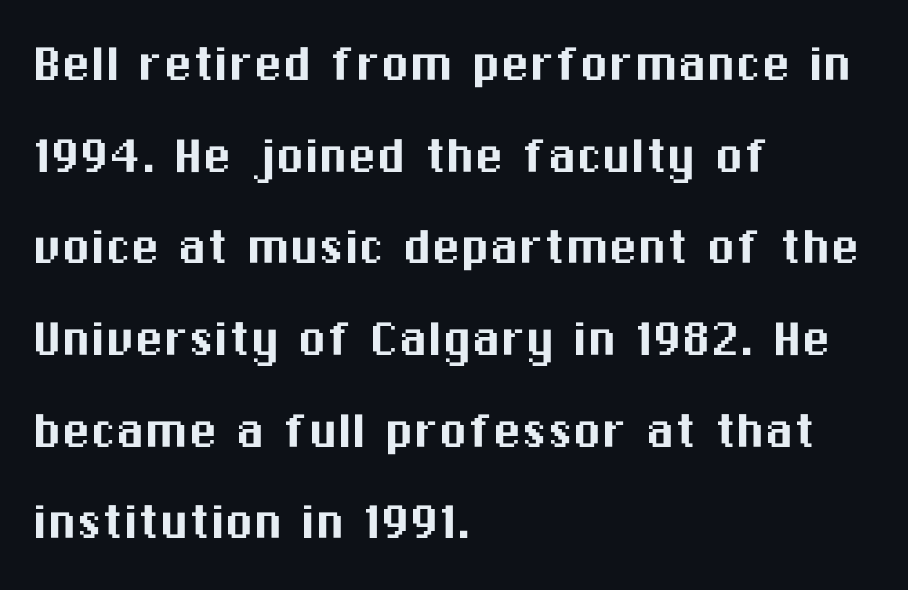
The image shows 58 px sans-serif type, upright; set left-aligned, normal line spacing (1.58x), normal letter spacing, not underlined; medium stroke contrast and a medium x-height.
